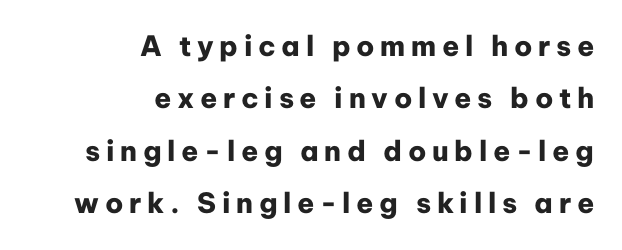
{"serif": "no", "italic": "no", "bold": "yes", "weight": "heavy", "width": "normal", "stroke_contrast": "low", "x_height": "medium", "monospaced": "no", "underline": "no", "align": "right", "line_spacing_ratio": 1.87, "letter_spacing": "wide", "letter_spacing_em": 0.2, "glyph_px": 28}
